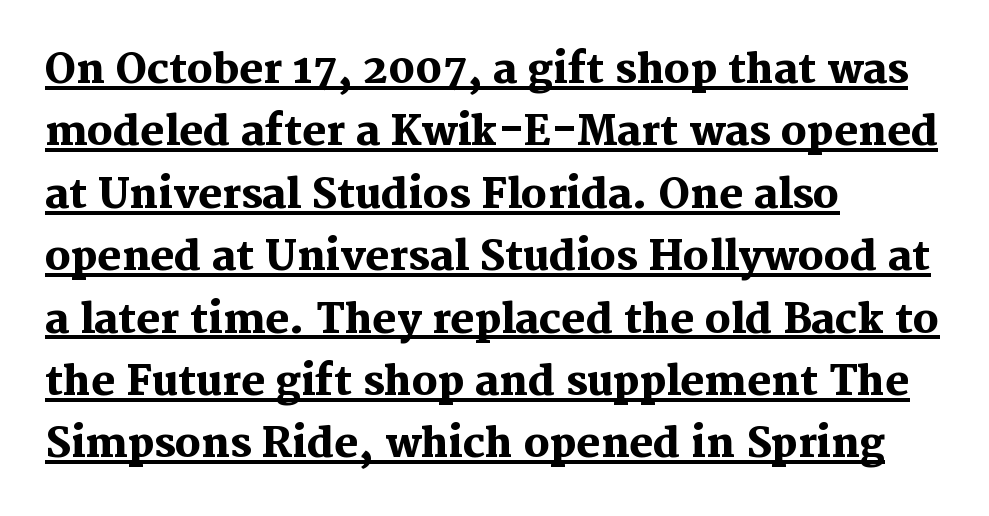
Proportional: the letters do not fall into vertical columns. A dark, heavy texture on the line: the type is bold. The text was rendered using a seriffed face with decorative stroke endings. In terms of posture, this sample is upright.
